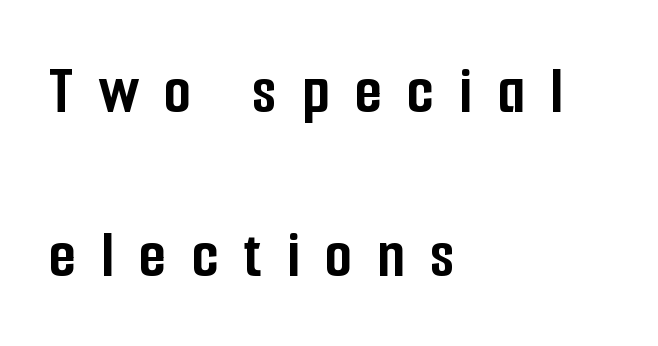
The image shows 70 px semibold, condensed sans-serif type, upright; set left-aligned, loose line spacing (2.34x), unusually wide letter spacing (+0.36 em), not underlined; low stroke contrast and a medium x-height.
